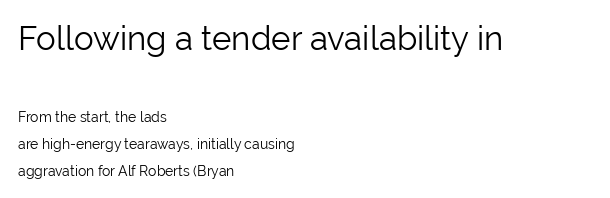
Q: Is the text bold? A: No.
Q: Is the text italic (slanted)? A: No, it is upright.
Q: Is the typeface a serif or a sans-serif typeface? A: Sans-serif.
Q: Is the text underlined? A: No.
Q: How is the paragraph aligned? A: Left-aligned.
Q: Is the spacing between letters normal or unusually wide? A: Normal.
Q: Is the spacing between lines tight, normal or loose? A: Loose.
Q: Which block of text is set in a larger size, the first (top) or the second (bottom)? A: The first (top) one.
Q: Width (condensed, normal, or wide)? A: Normal.
Q: Stroke contrast? A: Low.
Q: x-height? A: Medium.
Q: Monospaced? A: No.
